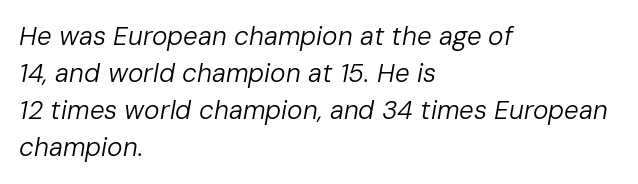
The image shows 26 px text type, italic (leaning right); set left-aligned, normal line spacing (1.42x), normal letter spacing, not underlined.
